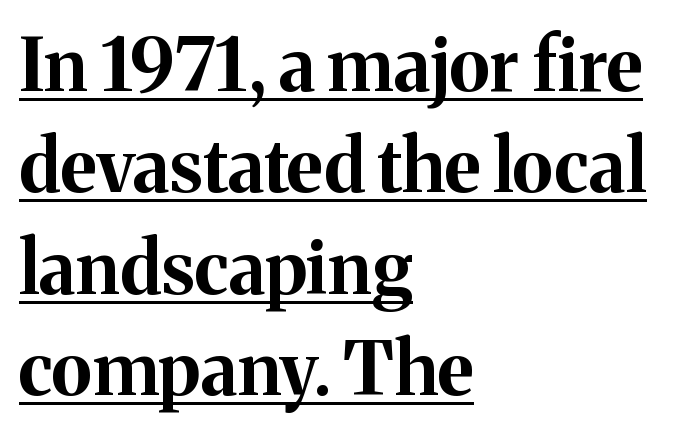
Q: Is the text bold? A: Yes.
Q: Is the text italic (slanted)? A: No, it is upright.
Q: Is the typeface a serif or a sans-serif typeface? A: Serif.
Q: Is the text underlined? A: Yes.
Q: How is the paragraph aligned? A: Left-aligned.
Q: Is the spacing between letters normal or unusually wide? A: Normal.
Q: Is the spacing between lines tight, normal or loose? A: Normal.
Q: Width (condensed, normal, or wide)? A: Normal.
Q: Stroke contrast? A: Medium.
Q: x-height? A: Medium.
Q: Monospaced? A: No.
